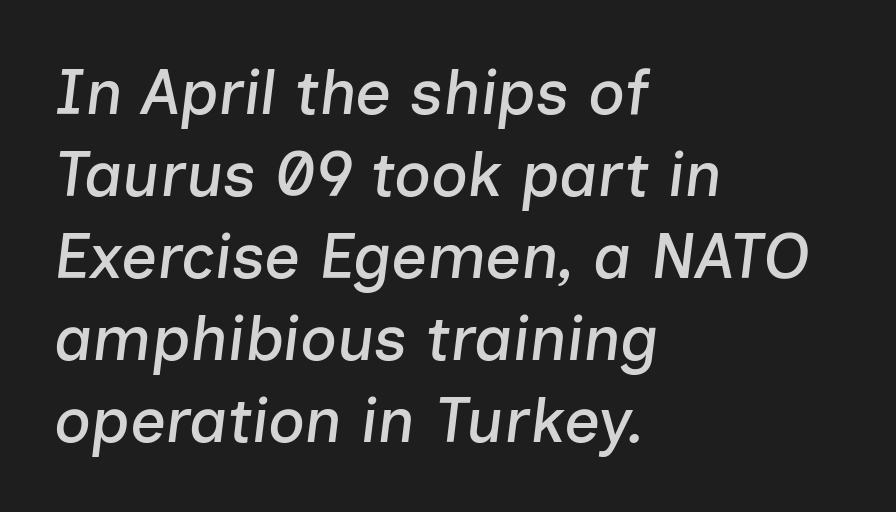
The image shows 63 px text type, italic (leaning right); set left-aligned, normal line spacing (1.3x), normal letter spacing, not underlined; low stroke contrast and a medium x-height.
